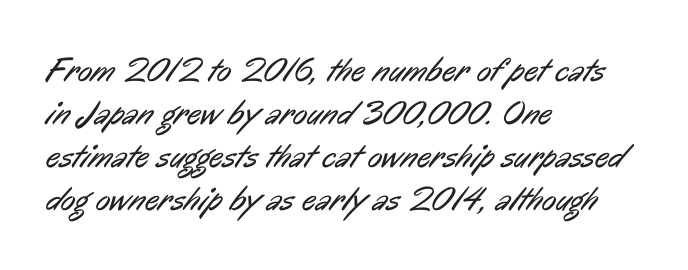
Q: Is the text bold? A: No.
Q: Is the typeface a serif or a sans-serif typeface? A: Sans-serif.
Q: Is the text underlined? A: No.
Q: How is the paragraph aligned? A: Left-aligned.
Q: Is the spacing between letters normal or unusually wide? A: Normal.
Q: Is the spacing between lines tight, normal or loose? A: Normal.
Q: Width (condensed, normal, or wide)? A: Condensed.
Q: Stroke contrast? A: Low.
Q: x-height? A: Medium.
Q: Monospaced? A: No.
